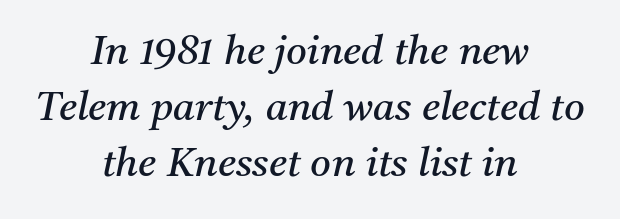
{"serif": "yes", "italic": "yes", "lean": "right", "slant_degrees": 11, "bold": "no", "weight": "regular", "width": "normal", "stroke_contrast": "medium", "x_height": "medium", "monospaced": "no", "underline": "no", "align": "center", "line_spacing": "normal", "line_spacing_ratio": 1.4, "letter_spacing": "normal", "letter_spacing_em": 0.0, "glyph_px": 40}
